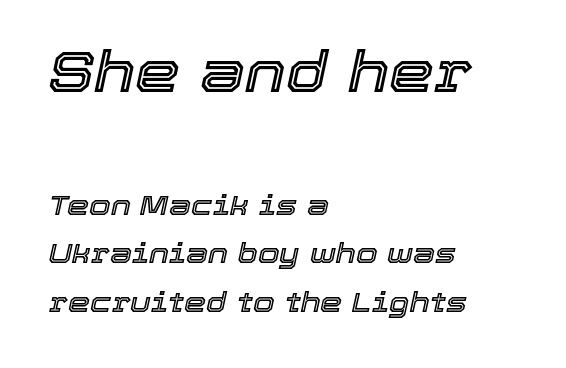
The rendering keeps characters at their native spacing. A typesetter would call this proportional, since set widths differ per character. Short and long lines alike share a common starting point at left. Nobody drew a line under any word here. The specimen reads as italic at a glance.
